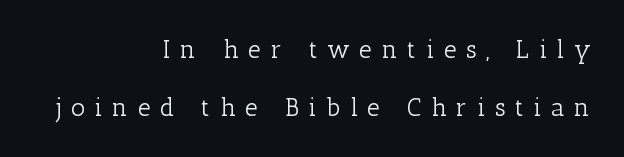
The strokes carry an ordinary text weight at most. Characters follow at a spacing far wider than the type designer built in. A bare baseline throughout the passage. Each line ends at the same right margin while the left side varies. These lines stand farther apart than default settings would place them. Notice how the stems are strictly vertical — no italics here.
